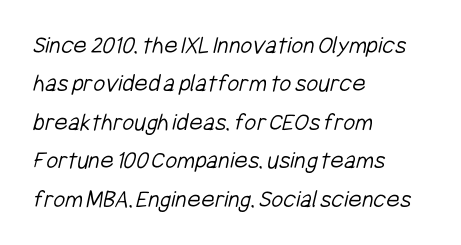
The image shows 26 px text type; set left-aligned, normal line spacing (1.48x), normal letter spacing, not underlined.
